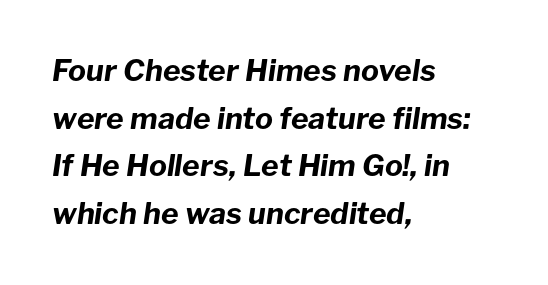
Emphasis by weight is at full strength: bold. Each line starts at the same left margin while the right side varies. Posture: slanted. The face used here is proportionally spaced, like ordinary book or web type. Anything drawn beneath the words? Only blank space. The letterforms sit shoulder to shoulder at normal distance.
